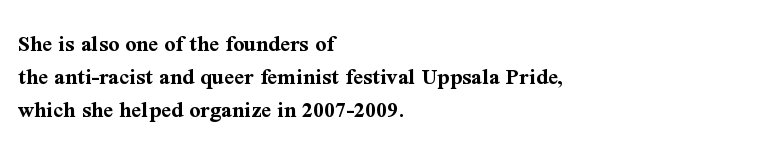
{"italic": "no", "bold": "yes", "underline": "no", "align": "left", "line_spacing": "normal", "line_spacing_ratio": 1.37, "letter_spacing": "normal", "letter_spacing_em": 0.0, "glyph_px": 24}
